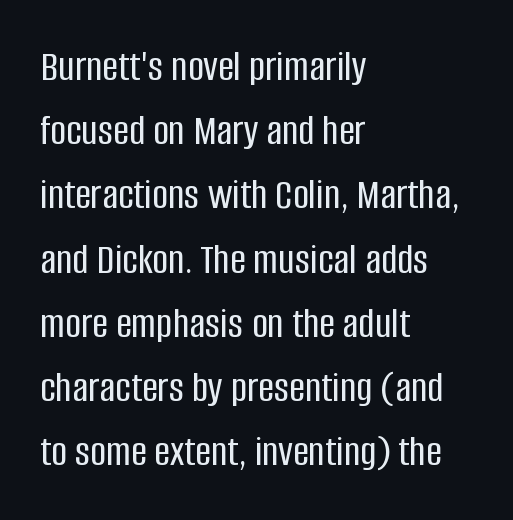
The lettering holds an erect, upright posture throughout. The foot of each line stays bare and open. Varying glyph widths throughout — classic text-font behaviour. Letterform terminals end flat and unadorned throughout the passage.
